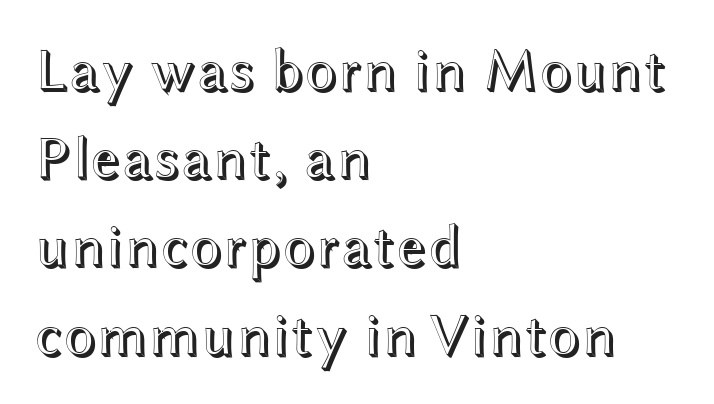
The lettering holds an erect, upright posture throughout. The string is rendered with underlining switched off. Spacing verdict: proportional, widths tailored to each character. The horizontal fit of the characters is conventional and even. This rendering uses left alignment, leaving the right contour irregular. One glance says typical: line gaps are just what's usual.
